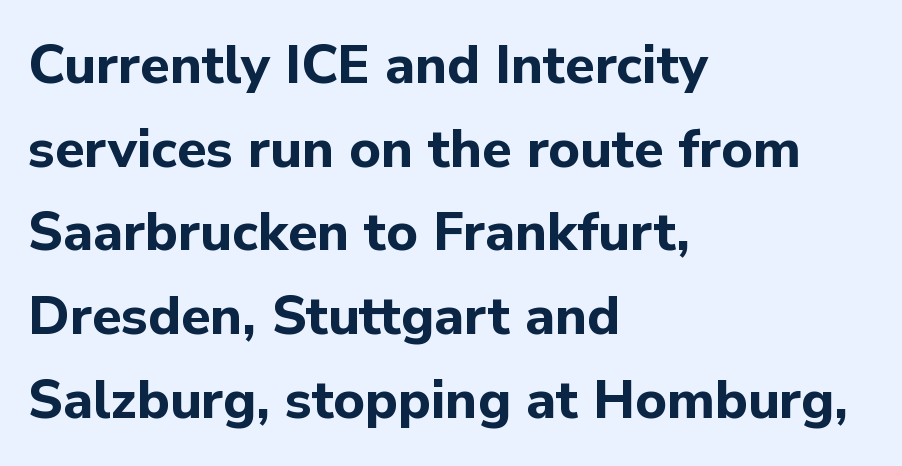
Q: Is the text bold? A: Yes.
Q: Is the text italic (slanted)? A: No, it is upright.
Q: Is the typeface a serif or a sans-serif typeface? A: Sans-serif.
Q: Is the text underlined? A: No.
Q: How is the paragraph aligned? A: Left-aligned.
Q: Is the spacing between letters normal or unusually wide? A: Normal.
Q: Is the spacing between lines tight, normal or loose? A: Normal.
Q: Width (condensed, normal, or wide)? A: Normal.
Q: Stroke contrast? A: Low.
Q: x-height? A: Medium.
Q: Monospaced? A: No.
